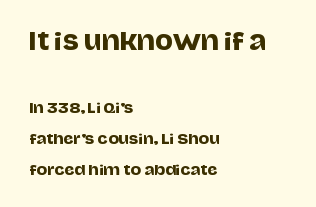
The image shows 24 px text type, upright; set left-aligned, loose line spacing (2.2x), normal letter spacing, not underlined; the first (top) block is 1.71x larger.
